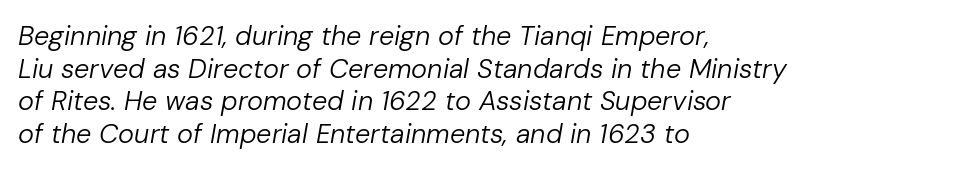
The image shows 27 px text type, italic (leaning right); set left-aligned, line spacing 1.21x, normal letter spacing, not underlined.
